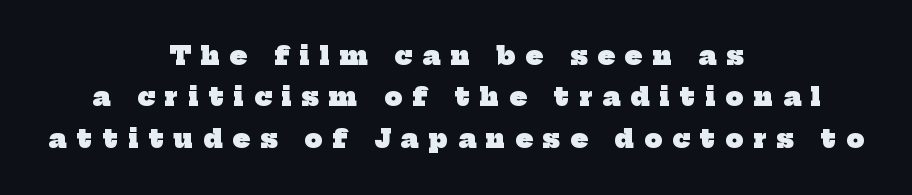
These lines have a slow, spaced-out rhythm from letter to letter. Notice how the passage keeps no hard edge, just a central spine. Words float on clear page, feet unadorned. These words are printed bold, with thick strokes throughout. Line spacing here is normal.
